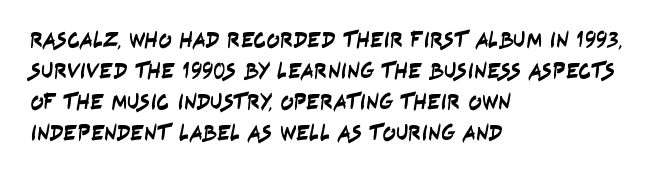
{"underline": "no", "align": "left", "line_spacing": "normal", "line_spacing_ratio": 1.41, "letter_spacing": "normal", "letter_spacing_em": 0.0, "glyph_px": 22}
